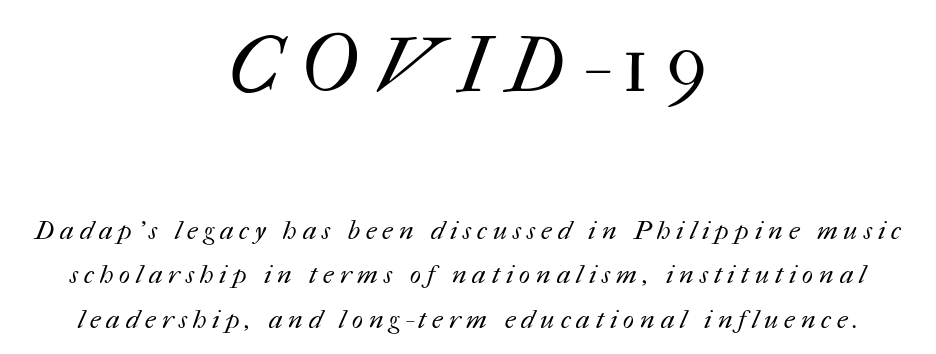
The image shows 78 px regular-weight type; set centered, line spacing 1.71x, unusually wide letter spacing (+0.23 em), not underlined; the first (top) block is 3.0x larger; medium stroke contrast and a medium x-height.
